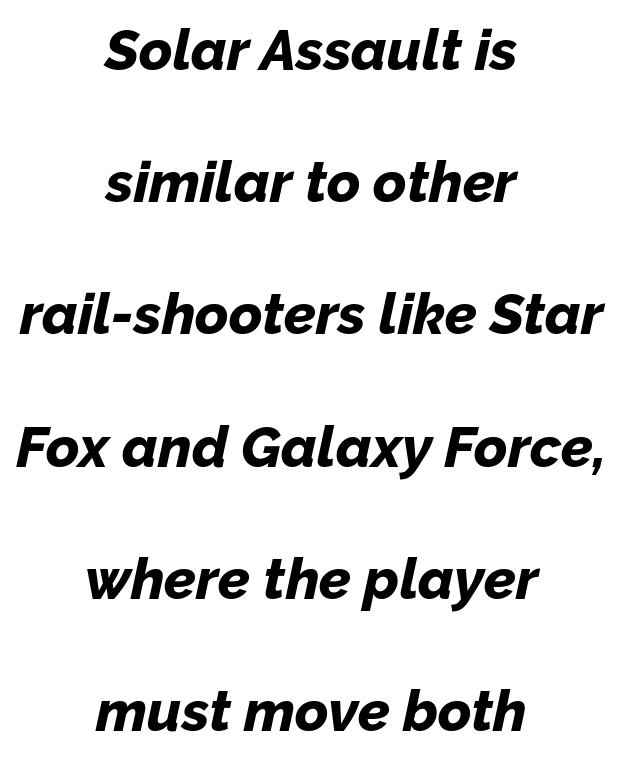
The image shows 57 px bold type, italic (leaning right); set centered, loose line spacing (2.32x), normal letter spacing, not underlined; low stroke contrast and a medium x-height.
